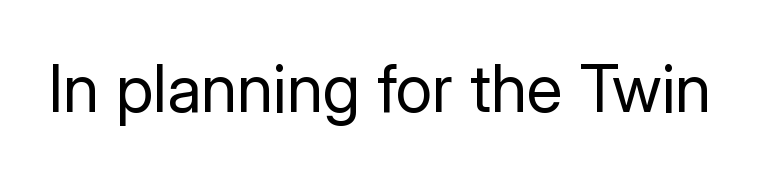
{"serif": "no", "italic": "no", "bold": "no", "weight": "regular", "width": "normal", "stroke_contrast": "low", "x_height": "medium", "monospaced": "no", "underline": "no", "letter_spacing": "normal", "letter_spacing_em": 0.0, "glyph_px": 66}
